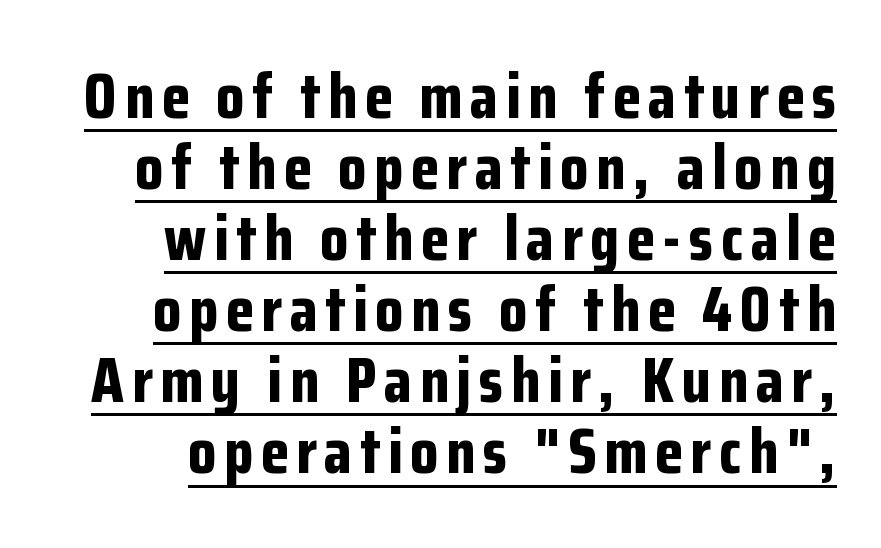
The image shows 64 px bold, condensed sans-serif type, upright; set right-aligned, tight line spacing (1.11x), underlined; low stroke contrast and a medium x-height.
